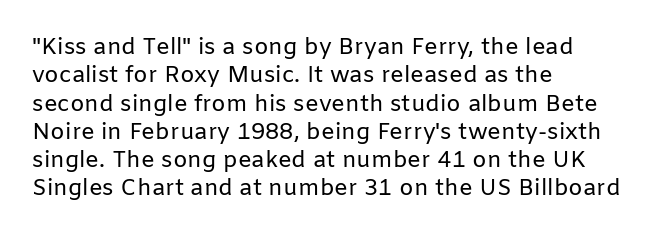
The image shows 23 px text type, upright; set left-aligned, line spacing 1.23x, normal letter spacing, not underlined.
